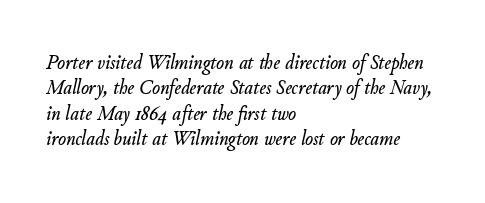
Q: Is the text italic (slanted)? A: Yes, it leans right by about 11 degrees.
Q: Is the text underlined? A: No.
Q: How is the paragraph aligned? A: Left-aligned.
Q: Is the spacing between letters normal or unusually wide? A: Normal.
